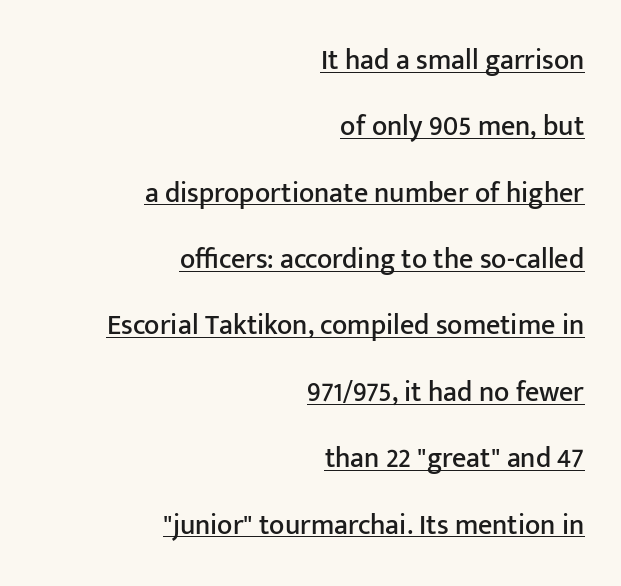
The image shows 28 px sans-serif type, upright; set right-aligned, loose line spacing (2.37x), normal letter spacing, underlined; low stroke contrast and a medium x-height.
